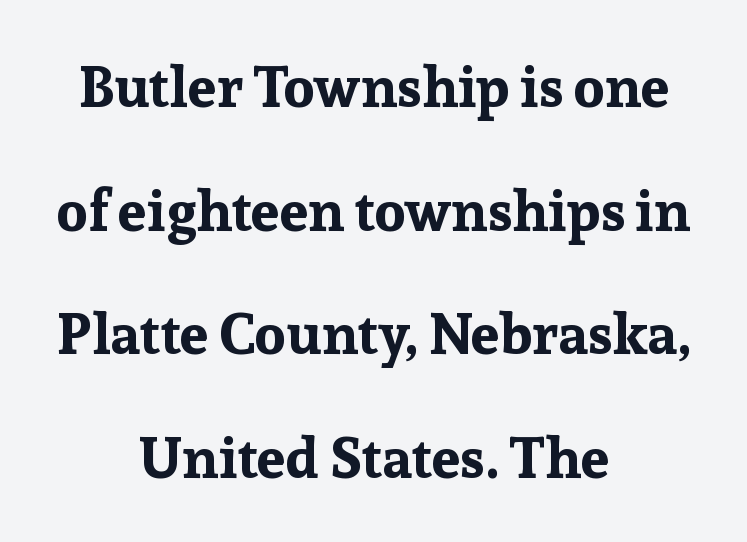
The image shows 57 px bold serif type, upright; set centered, loose line spacing (2.17x), normal letter spacing, not underlined; low stroke contrast and a medium x-height.
